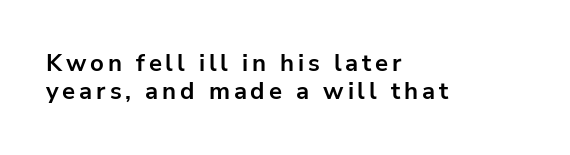
The baseline area is clear. Every stem runs plumb, perpendicular to the baseline. The characters look thick and weighty, a clear bold. These lines stack with their left ends in a neat column.
